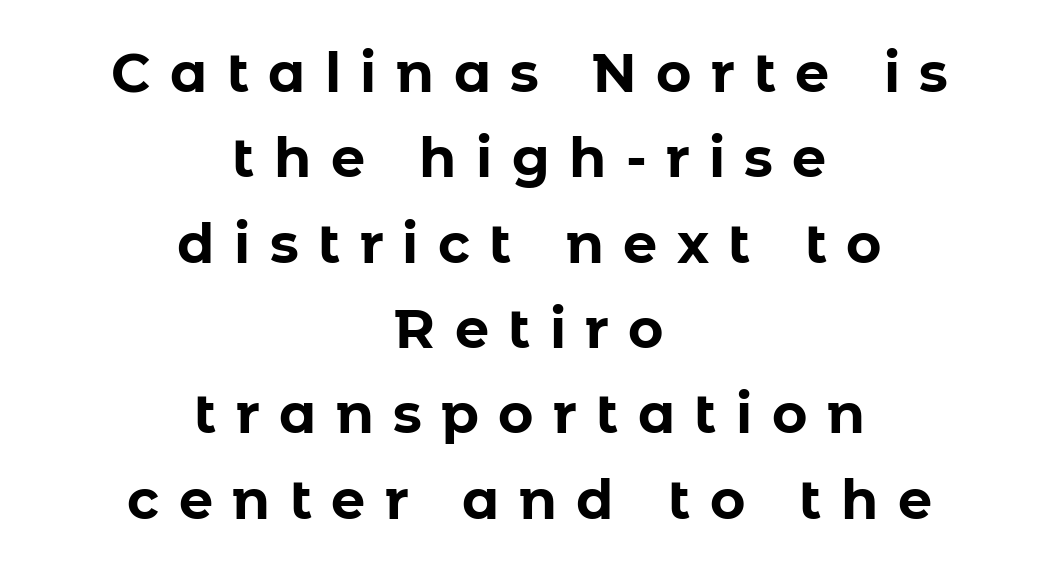
The image shows 54 px bold sans-serif type, upright; set centered, normal line spacing (1.58x), unusually wide letter spacing (+0.36 em), not underlined; low stroke contrast and a medium x-height.
